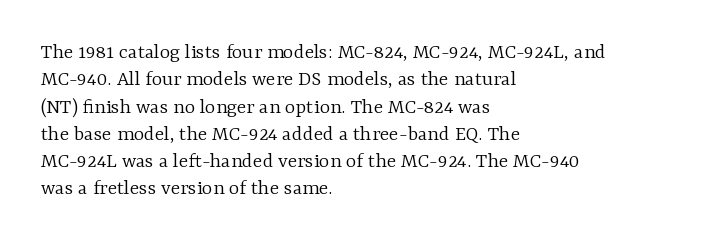
{"italic": "no", "bold": "no", "underline": "no", "align": "left", "line_spacing_ratio": 1.24, "letter_spacing": "normal", "letter_spacing_em": 0.0, "glyph_px": 22}
